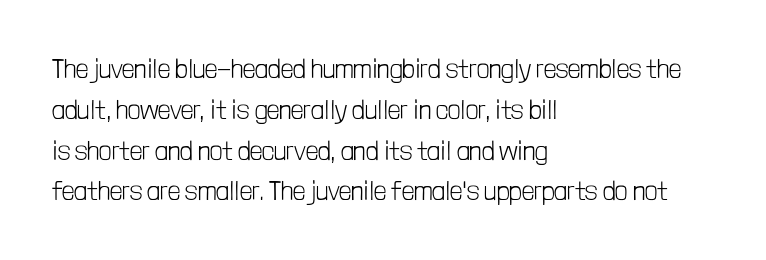
Q: Is the text bold? A: No.
Q: Is the text italic (slanted)? A: No, it is upright.
Q: Is the text underlined? A: No.
Q: How is the paragraph aligned? A: Left-aligned.
Q: Is the spacing between letters normal or unusually wide? A: Normal.
Q: Is the spacing between lines tight, normal or loose? A: Normal.
